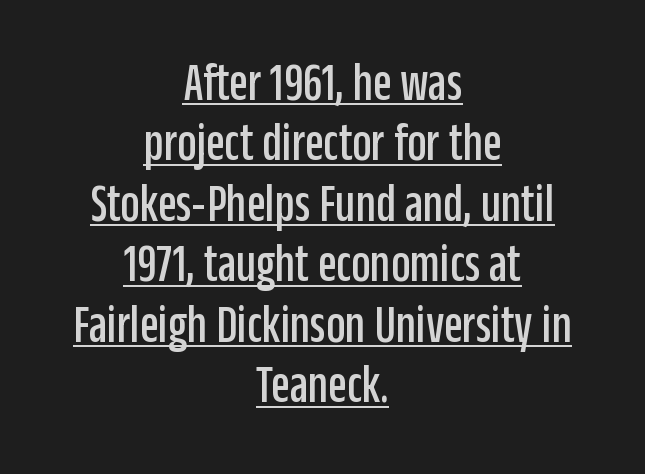
The image shows 54 px condensed sans-serif type, upright; set centered, tight line spacing (1.12x), normal letter spacing, underlined; low stroke contrast and a large x-height.
